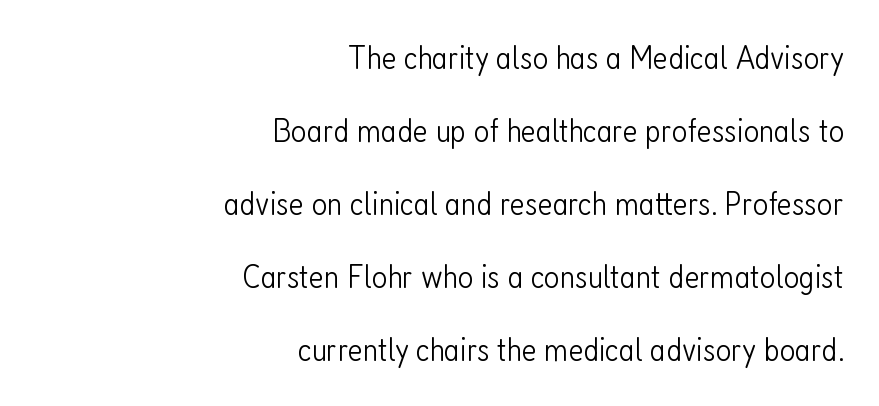
Q: Is the text bold? A: No.
Q: Is the text italic (slanted)? A: No, it is upright.
Q: Is the typeface a serif or a sans-serif typeface? A: Sans-serif.
Q: Is the text underlined? A: No.
Q: How is the paragraph aligned? A: Right-aligned.
Q: Is the spacing between letters normal or unusually wide? A: Normal.
Q: Is the spacing between lines tight, normal or loose? A: Loose.
Q: Width (condensed, normal, or wide)? A: Condensed.
Q: Stroke contrast? A: Low.
Q: x-height? A: Medium.
Q: Monospaced? A: No.
